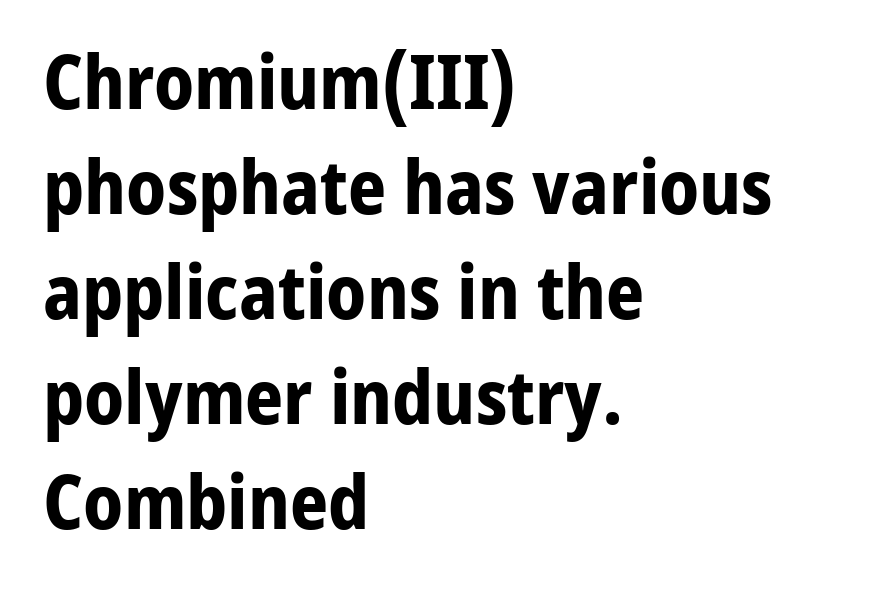
One-word summary of the alignment: left. The typesetting leans heavy: a genuine bold. You can tell it's not italic because the verticals are truly vertical. Observe the ordinary spacing: letters are neighbours, not strangers.
